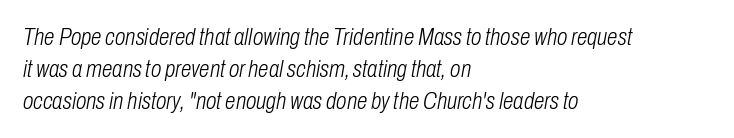
The image shows 24 px text type, italic (leaning right); set left-aligned, normal line spacing (1.33x), normal letter spacing, not underlined.
